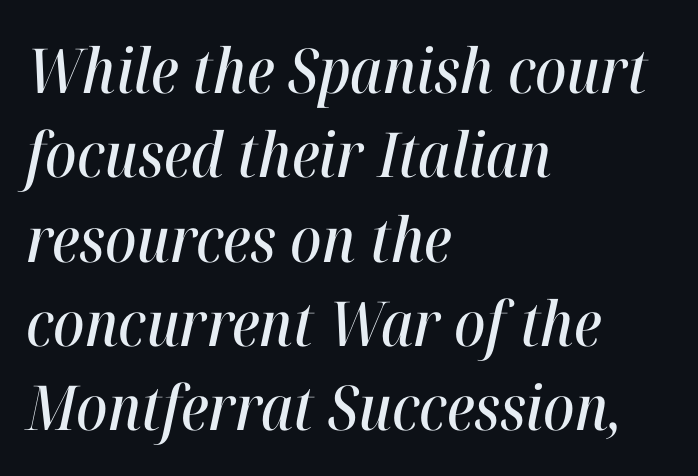
Q: Is the text italic (slanted)? A: Yes, it leans right by about 12 degrees.
Q: Is the text underlined? A: No.
Q: How is the paragraph aligned? A: Left-aligned.
Q: Is the spacing between letters normal or unusually wide? A: Normal.
Q: Is the spacing between lines tight, normal or loose? A: Normal.
Q: Width (condensed, normal, or wide)? A: Condensed.
Q: Stroke contrast? A: High.
Q: x-height? A: Medium.
Q: Monospaced? A: No.
